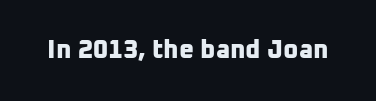
Q: Is the text bold? A: Yes.
Q: Is the text underlined? A: No.
Q: Is the spacing between letters normal or unusually wide? A: Normal.
